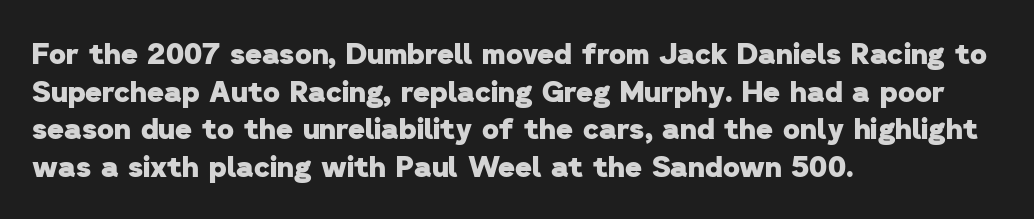
Summary of weight: heavy, a full bold. Horizontal alignment here is leftward, the default for most running prose. The rendering uses a moderate line-height, typical for paragraphs. How are the letters spaced? Ordinarily, with no added tracking. The space beneath each line is pristine and unruled. Each letter keeps its own natural width here, so spacing adapts to shape.
